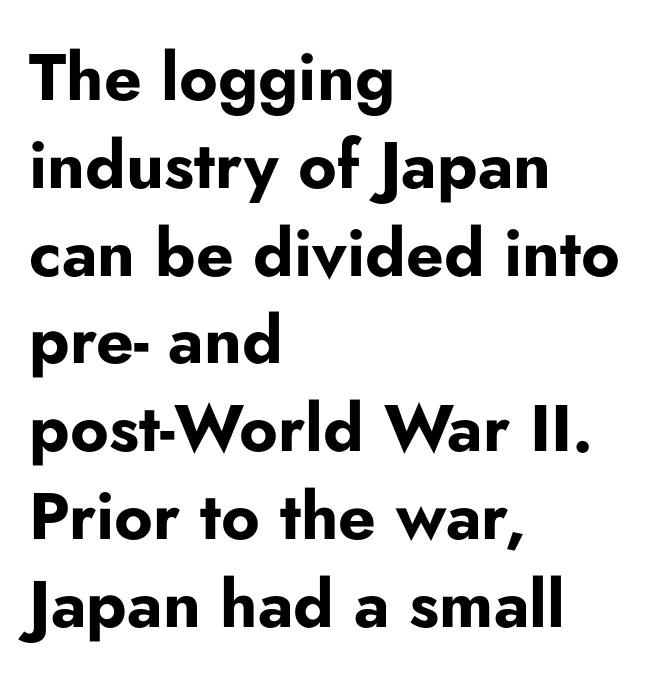
Q: Is the text bold? A: Yes.
Q: Is the text italic (slanted)? A: No, it is upright.
Q: Is the typeface a serif or a sans-serif typeface? A: Sans-serif.
Q: Is the text underlined? A: No.
Q: How is the paragraph aligned? A: Left-aligned.
Q: Is the spacing between letters normal or unusually wide? A: Normal.
Q: Is the spacing between lines tight, normal or loose? A: Normal.
Q: Width (condensed, normal, or wide)? A: Normal.
Q: Stroke contrast? A: Low.
Q: x-height? A: Small.
Q: Monospaced? A: No.
